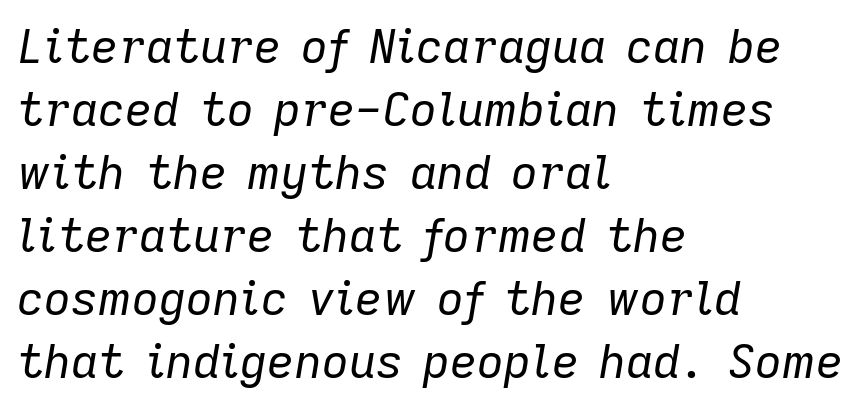
Q: Is the text bold? A: No.
Q: Is the text italic (slanted)? A: Yes, it leans right by about 9 degrees.
Q: Is the text underlined? A: No.
Q: How is the paragraph aligned? A: Left-aligned.
Q: Is the spacing between letters normal or unusually wide? A: Normal.
Q: Is the spacing between lines tight, normal or loose? A: Normal.
Q: Width (condensed, normal, or wide)? A: Normal.
Q: Stroke contrast? A: Low.
Q: x-height? A: Medium.
Q: Monospaced? A: No.
